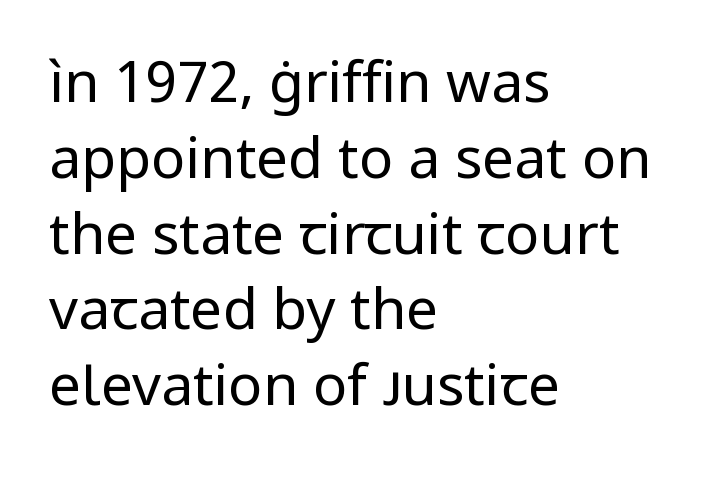
{"serif": "no", "italic": "no", "bold": "no", "weight": "regular", "width": "normal", "stroke_contrast": "low", "x_height": "medium", "monospaced": "no", "underline": "no", "align": "left", "line_spacing": "normal", "line_spacing_ratio": 1.33, "letter_spacing": "normal", "letter_spacing_em": 0.0, "glyph_px": 57}
